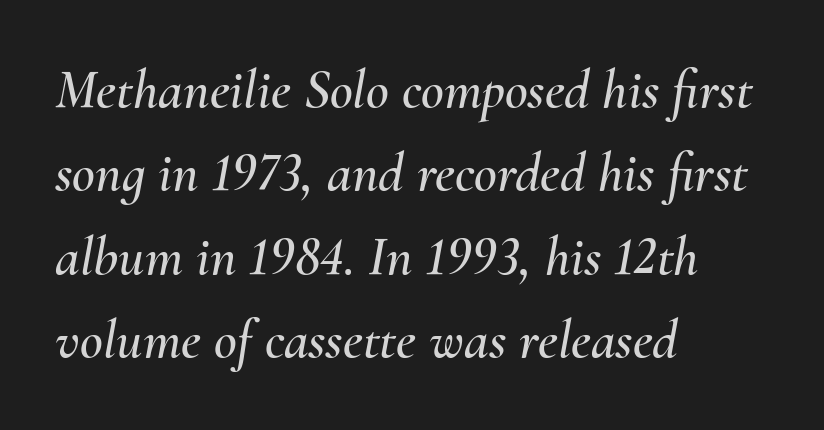
{"italic": "yes", "lean": "right", "slant_degrees": 10, "width": "normal", "stroke_contrast": "medium", "x_height": "small", "monospaced": "no", "underline": "no", "align": "left", "line_spacing": "normal", "line_spacing_ratio": 1.49, "letter_spacing": "normal", "letter_spacing_em": 0.0, "glyph_px": 56}
